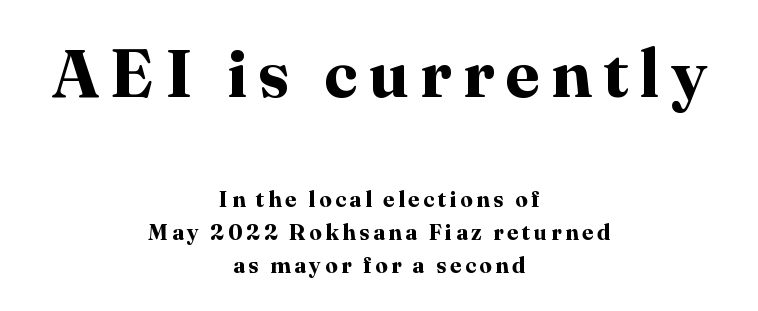
{"serif": "yes", "italic": "no", "bold": "yes", "weight": "bold", "width": "normal", "stroke_contrast": "high", "x_height": "medium", "monospaced": "no", "underline": "no", "align": "center", "line_spacing": "normal", "line_spacing_ratio": 1.5, "larger_block": "first", "size_ratio": 3.05, "glyph_px": 67}
